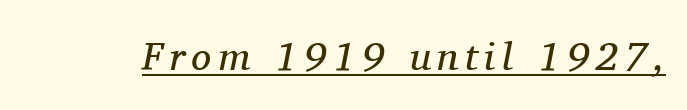
The image shows 40 px regular-weight serif type, italic (leaning right); set underlined; medium stroke contrast and a medium x-height.
